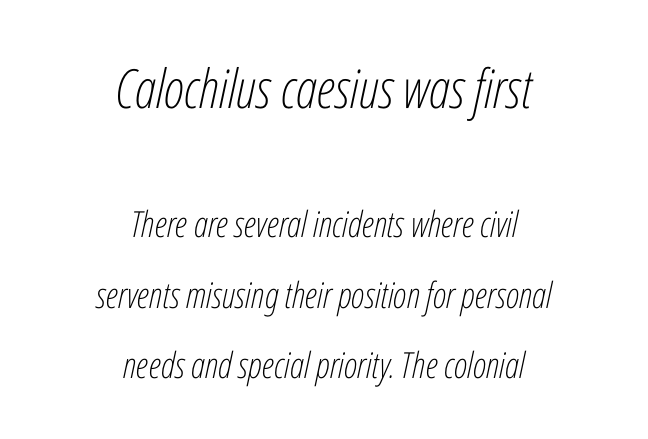
The image shows 54 px light, condensed type, italic (leaning right); set centered, loose line spacing (1.95x), normal letter spacing, not underlined; the first (top) block is 1.5x larger; low stroke contrast and a medium x-height.
